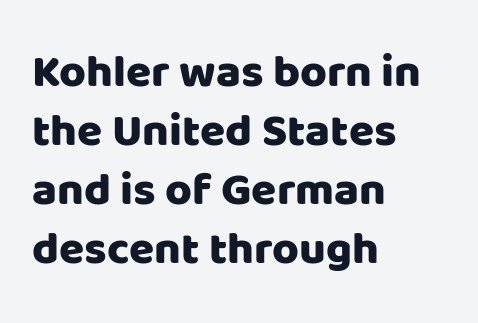
Students, observe: this is what conventionally led text looks like. Decoration check: the copy has no underline. Compared with typical body copy, the letter spacing here is the same. The letters advance in unequal steps, a hallmark of proportional type. Nothing sits at the stroke ends, so this counts as sans-serif.
